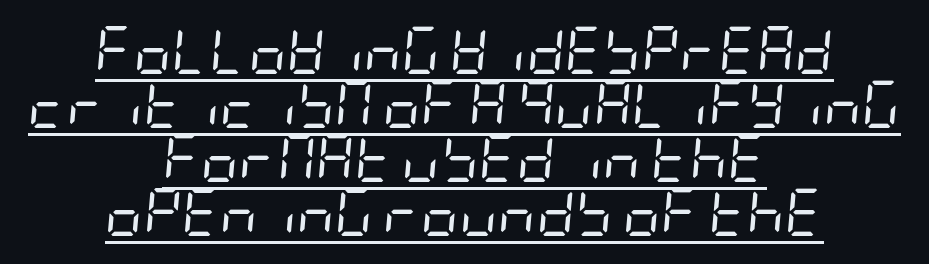
{"italic": "yes", "lean": "right", "slant_degrees": 5, "bold": "no", "weight": "regular", "width": "condensed", "stroke_contrast": "low", "x_height": "large", "underline": "yes", "align": "center", "line_spacing": "tight", "line_spacing_ratio": 1.15, "letter_spacing": "normal", "letter_spacing_em": 0.0, "glyph_px": 47}
